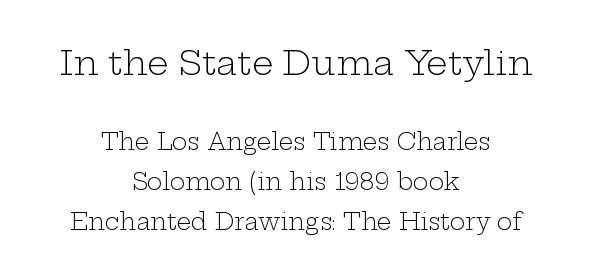
Q: Is the text bold? A: No.
Q: Is the text italic (slanted)? A: No, it is upright.
Q: Is the typeface a serif or a sans-serif typeface? A: Serif.
Q: Is the text underlined? A: No.
Q: How is the paragraph aligned? A: Centered.
Q: Is the spacing between letters normal or unusually wide? A: Normal.
Q: Which block of text is set in a larger size, the first (top) or the second (bottom)? A: The first (top) one.
Q: Width (condensed, normal, or wide)? A: Wide.
Q: Stroke contrast? A: Low.
Q: x-height? A: Medium.
Q: Monospaced? A: No.
